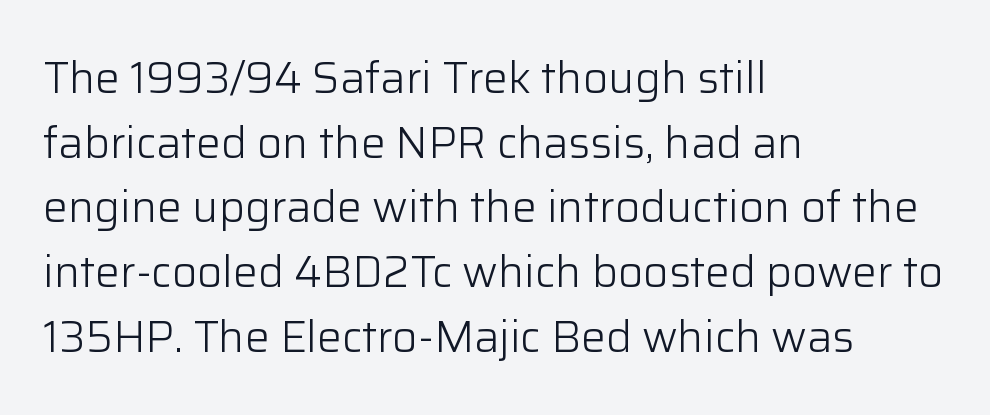
Students, note that the glyphs here touch the page at normal intervals. Compared with a centered layout, this one pins lines to the left instead. This block has exactly the height ordinary leading produces. The glyphs in this specimen are sans serif. Tall strokes in this sample are plumb rather than angled. Think of a printed novel: that variable character pitch is what you see here.
